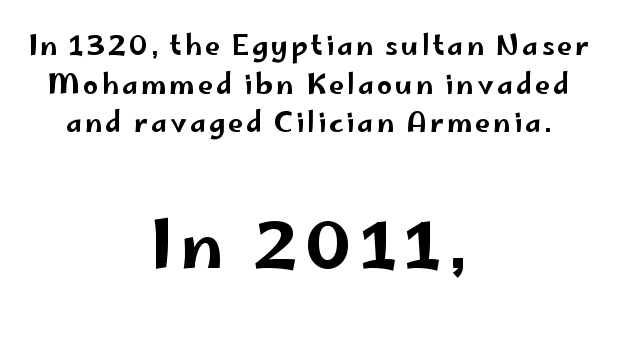
Q: Is the text italic (slanted)? A: No, it is upright.
Q: Is the typeface a serif or a sans-serif typeface? A: Sans-serif.
Q: Is the text underlined? A: No.
Q: How is the paragraph aligned? A: Centered.
Q: Is the spacing between lines tight, normal or loose? A: Normal.
Q: Which block of text is set in a larger size, the first (top) or the second (bottom)? A: The second (bottom) one.
Q: Width (condensed, normal, or wide)? A: Wide.
Q: Stroke contrast? A: Low.
Q: x-height? A: Small.
Q: Monospaced? A: No.
